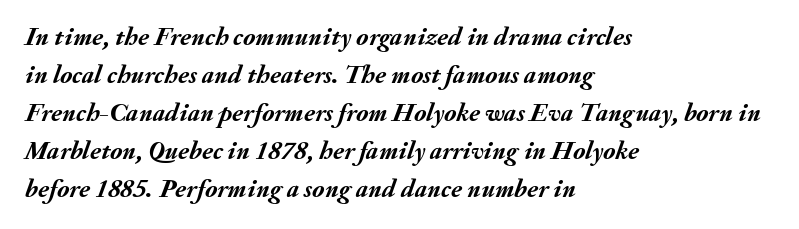
{"italic": "yes", "lean": "right", "slant_degrees": 20, "bold": "yes", "underline": "no", "align": "left", "line_spacing": "normal", "line_spacing_ratio": 1.46, "letter_spacing": "normal", "letter_spacing_em": 0.0, "glyph_px": 26}
